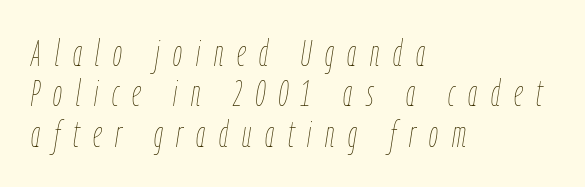
{"italic": "yes", "lean": "right", "slant_degrees": 9, "bold": "no", "weight": "thin", "width": "condensed", "stroke_contrast": "low", "x_height": "medium", "monospaced": "no", "underline": "no", "align": "left", "line_spacing": "tight", "line_spacing_ratio": 1.12, "letter_spacing": "wide", "letter_spacing_em": 0.38, "glyph_px": 36}
